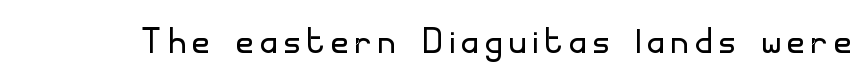
{"serif": "no", "italic": "no", "bold": "no", "weight": "light", "width": "normal", "stroke_contrast": "low", "x_height": "small", "monospaced": "no", "underline": "no", "glyph_px": 47}
